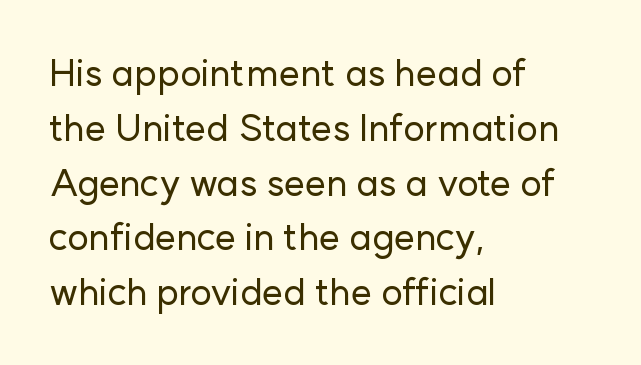
Q: Is the text italic (slanted)? A: No, it is upright.
Q: Is the typeface a serif or a sans-serif typeface? A: Sans-serif.
Q: Is the text underlined? A: No.
Q: How is the paragraph aligned? A: Left-aligned.
Q: Is the spacing between letters normal or unusually wide? A: Normal.
Q: Is the spacing between lines tight, normal or loose? A: Normal.
Q: Width (condensed, normal, or wide)? A: Normal.
Q: Stroke contrast? A: Low.
Q: x-height? A: Medium.
Q: Monospaced? A: No.
